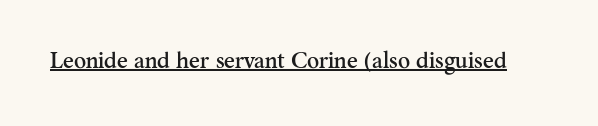
The image shows 23 px text type, upright; set normal letter spacing, underlined.
